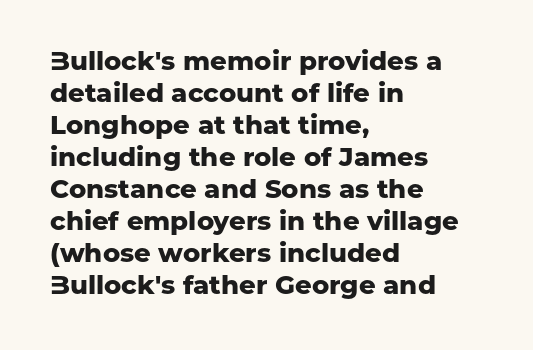
The image shows 26 px bold type, upright; set left-aligned, line spacing 1.23x, normal letter spacing, not underlined.
